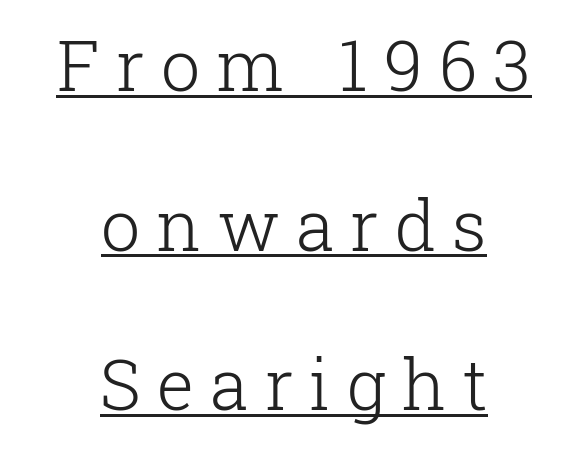
Compared with a typical body face, this is equally light or lighter still. What stands out about the letter spacing? Its width — letters are far apart. Here the designer chose a conventional face with non-uniform glyph widths. The lines are spread far apart with generous leading.
